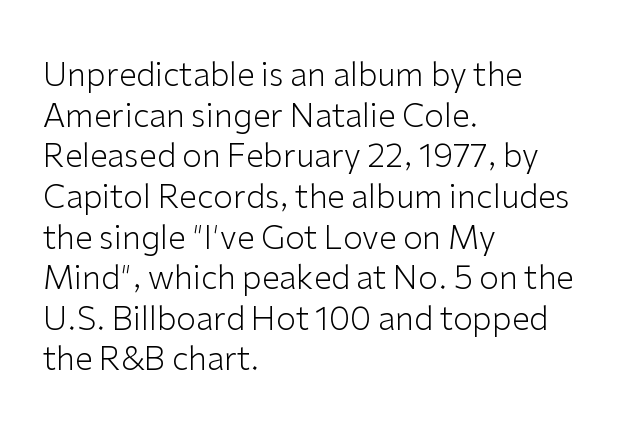
Visually the block forms a straight wall on the left and a jagged coastline on the right. Italic: no, the glyphs are upright roman. Descenders are the only things crossing below the line. Students, observe: this is what conventionally led text looks like. Check where the strokes stop: nothing finishes them off — pure sans. Vertical stems look standard width or narrower in stroke.
